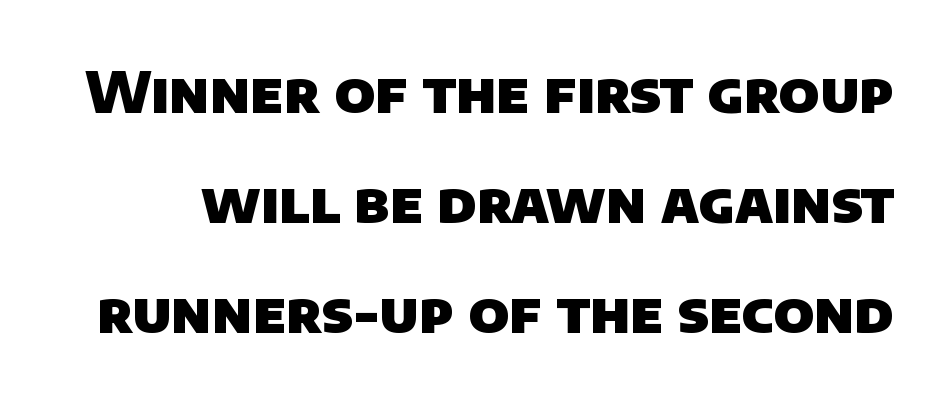
Q: Is the text bold? A: Yes.
Q: Is the typeface a serif or a sans-serif typeface? A: Sans-serif.
Q: Is the text underlined? A: No.
Q: Is the spacing between letters normal or unusually wide? A: Normal.
Q: Is the spacing between lines tight, normal or loose? A: Loose.
Q: Width (condensed, normal, or wide)? A: Normal.
Q: Stroke contrast? A: Low.
Q: x-height? A: Large.
Q: Monospaced? A: No.
